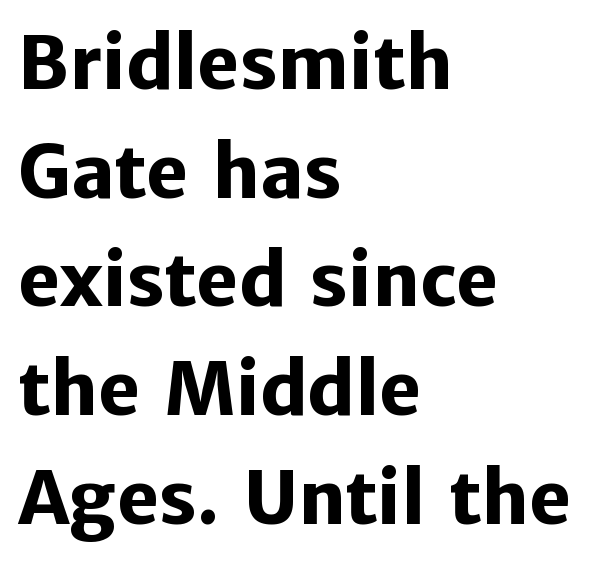
Q: Is the text bold? A: Yes.
Q: Is the text italic (slanted)? A: No, it is upright.
Q: Is the typeface a serif or a sans-serif typeface? A: Sans-serif.
Q: Is the text underlined? A: No.
Q: How is the paragraph aligned? A: Left-aligned.
Q: Is the spacing between letters normal or unusually wide? A: Normal.
Q: Is the spacing between lines tight, normal or loose? A: Normal.
Q: Width (condensed, normal, or wide)? A: Normal.
Q: Stroke contrast? A: Low.
Q: x-height? A: Medium.
Q: Monospaced? A: No.
